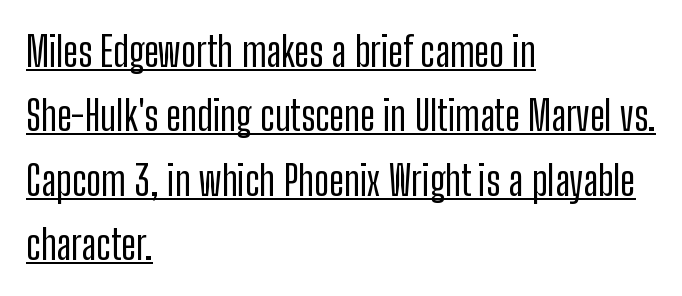
The image shows 41 px condensed sans-serif type, upright; set left-aligned, normal line spacing (1.57x), normal letter spacing, underlined; low stroke contrast and a medium x-height.
